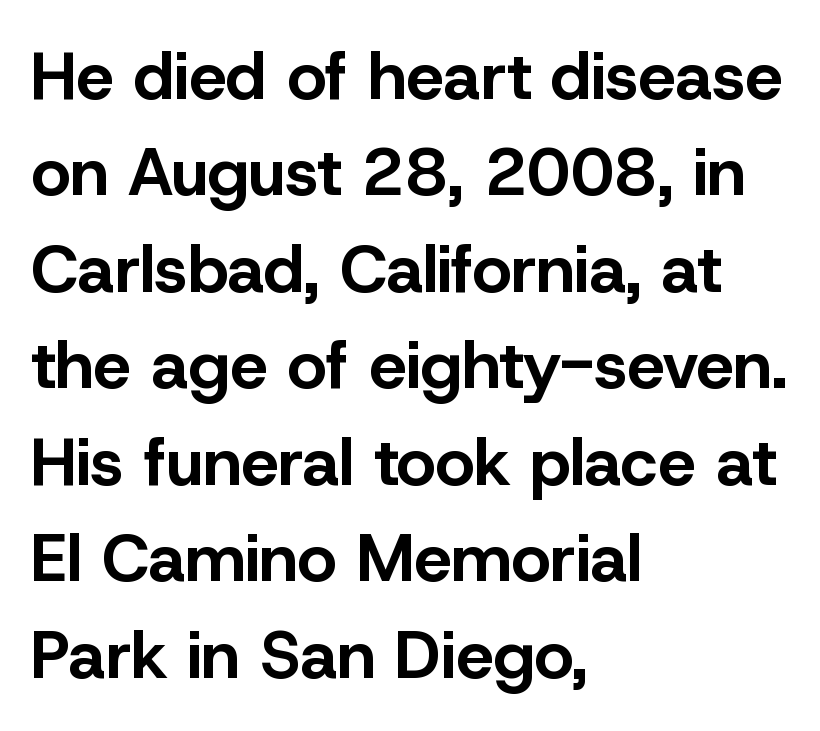
The gap between lines stays unmarked. How would I describe the line gaps? Plain and ordinary. These lines are composed in type without serifs. Varying glyph widths throughout — classic text-font behaviour.
